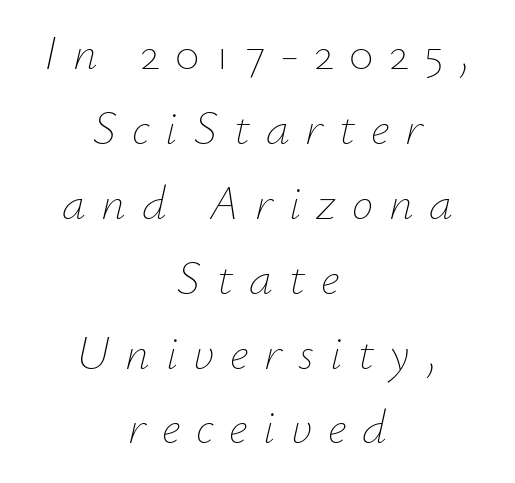
The image shows 48 px thin type, italic (leaning right); set centered, normal line spacing (1.56x), unusually wide letter spacing (+0.33 em), not underlined; low stroke contrast and a small x-height.
